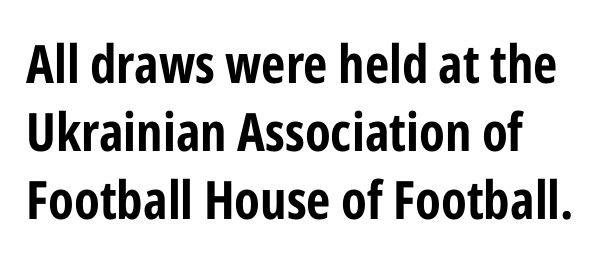
Q: Is the text bold? A: Yes.
Q: Is the text italic (slanted)? A: No, it is upright.
Q: Is the typeface a serif or a sans-serif typeface? A: Sans-serif.
Q: Is the text underlined? A: No.
Q: How is the paragraph aligned? A: Left-aligned.
Q: Is the spacing between letters normal or unusually wide? A: Normal.
Q: Is the spacing between lines tight, normal or loose? A: Normal.
Q: Width (condensed, normal, or wide)? A: Condensed.
Q: Stroke contrast? A: Low.
Q: x-height? A: Medium.
Q: Monospaced? A: No.
